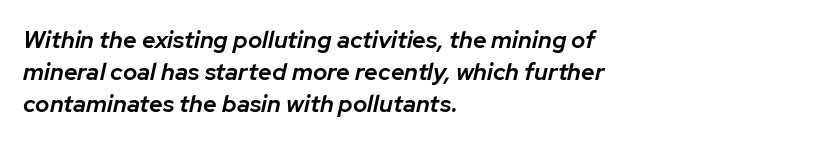
{"italic": "yes", "lean": "right", "slant_degrees": 12, "bold": "semi", "underline": "no", "align": "left", "line_spacing": "normal", "line_spacing_ratio": 1.33, "letter_spacing": "normal", "letter_spacing_em": 0.0, "glyph_px": 24}
